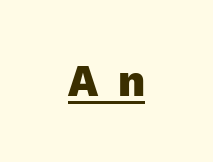
{"serif": "no", "italic": "no", "bold": "yes", "weight": "heavy", "width": "normal", "stroke_contrast": "low", "x_height": "medium", "monospaced": "no", "underline": "yes", "align": "center", "letter_spacing": "wide", "letter_spacing_em": 0.44, "glyph_px": 44}
